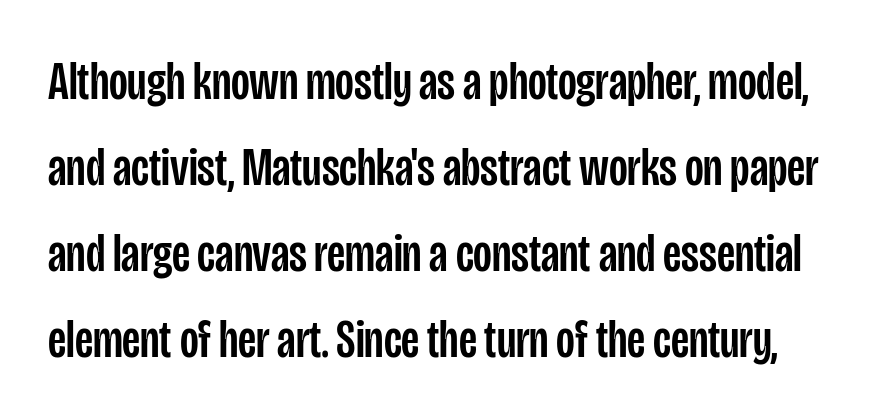
{"serif": "no", "italic": "no", "width": "condensed", "stroke_contrast": "low", "x_height": "large", "monospaced": "no", "underline": "no", "line_spacing": "normal", "line_spacing_ratio": 1.59, "letter_spacing": "normal", "letter_spacing_em": 0.0, "glyph_px": 54}
